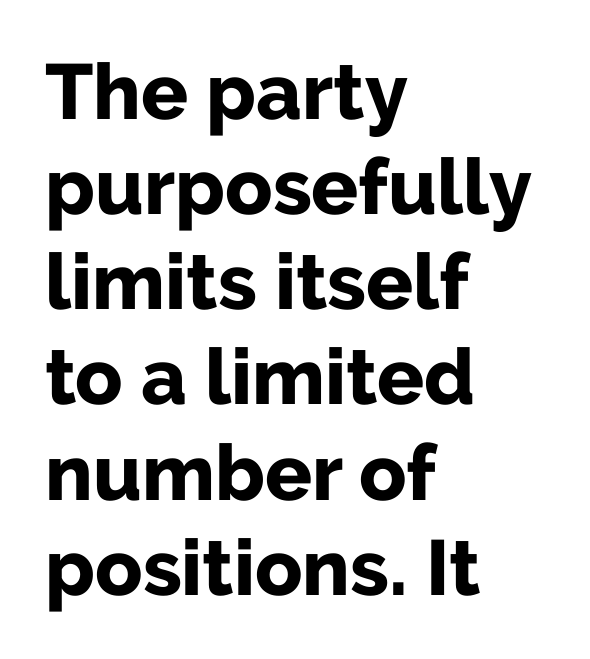
Think of a printed novel: that variable character pitch is what you see here. Visually the block forms a straight wall on the left and a jagged coastline on the right. Nobody touched the tracking dial on this one. Strokes here are thick enough to call this a true bold. No feet cap the strokes, marking this as sans-serif type. Underline: absent.
